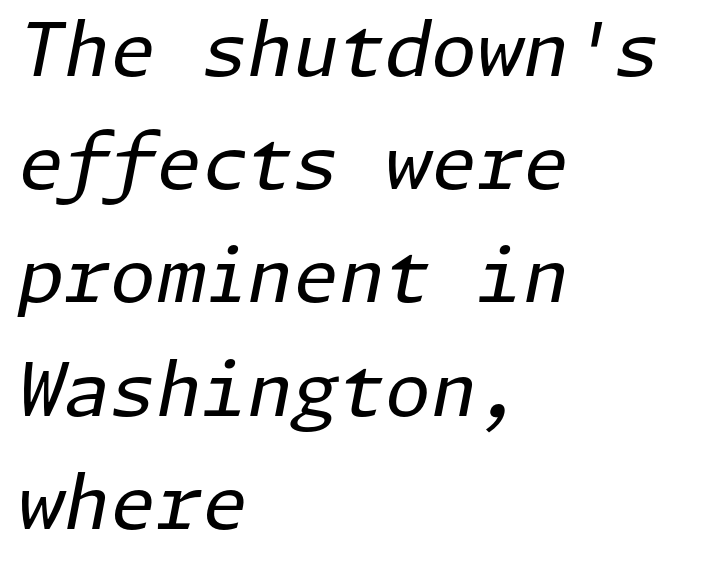
Q: Is the text bold? A: No.
Q: Is the text italic (slanted)? A: Yes, it leans right by about 11 degrees.
Q: Is the text underlined? A: No.
Q: How is the paragraph aligned? A: Left-aligned.
Q: Is the spacing between letters normal or unusually wide? A: Normal.
Q: Is the spacing between lines tight, normal or loose? A: Normal.
Q: Width (condensed, normal, or wide)? A: Normal.
Q: Stroke contrast? A: Low.
Q: x-height? A: Medium.
